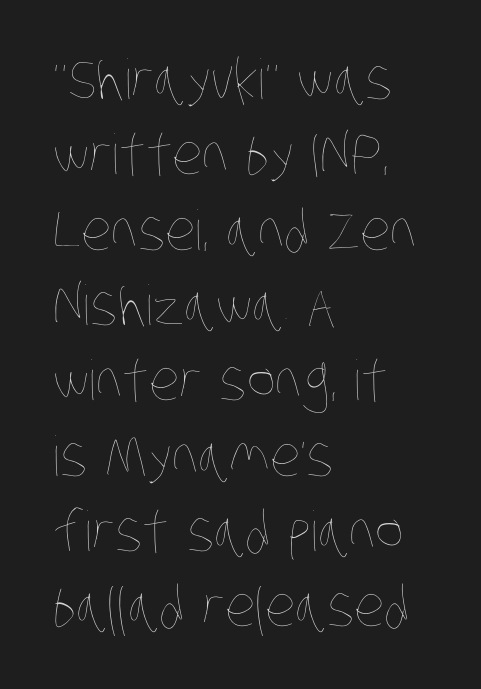
Just letters on the line, the space beneath them empty. Is the block centered? No — it sits flush against the left margin. Caption: face not bold, strokes unweighted. Quick note: interline space is typical. Here the glyphs are tracked normally, forming tight word shapes. Looks like regular typesetting: each glyph gets only the width it needs.
